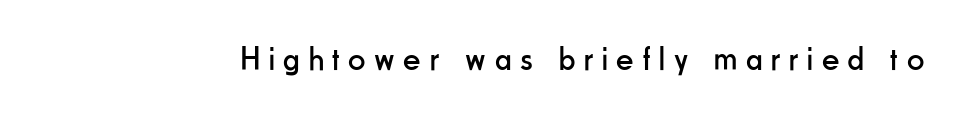
Note: no serifs on the glyphs. These lines were composed using upright roman letters. The baseline area is clear. A typesetter would call this proportional, since set widths differ per character. Ink coverage per letter is moderate at most. There is plenty of visible air inserted between adjacent glyphs.
